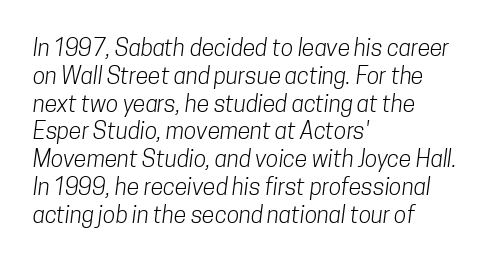
The image shows 23 px text type; set left-aligned, line spacing 1.21x, normal letter spacing, not underlined.
